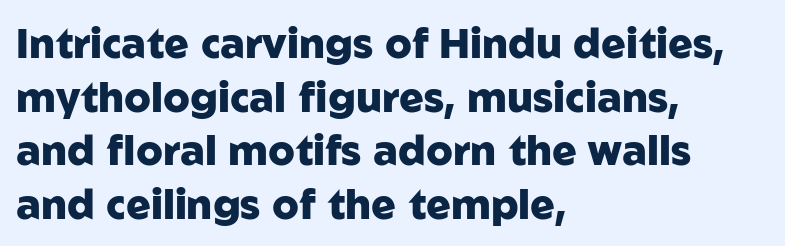
{"serif": "no", "italic": "no", "bold": "yes", "weight": "heavy", "width": "normal", "stroke_contrast": "low", "x_height": "medium", "monospaced": "no", "underline": "no", "align": "left", "line_spacing": "normal", "line_spacing_ratio": 1.31, "letter_spacing": "normal", "letter_spacing_em": 0.0, "glyph_px": 41}
